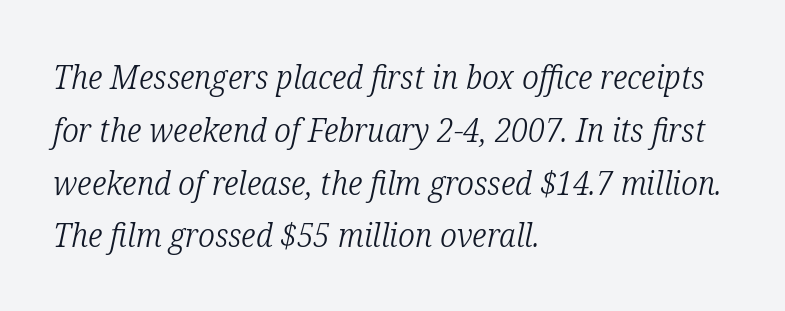
Does the copy run flush right? No — it runs flush left. The face looks like a standard text weight, possibly lighter. Rule under the text: the space is simply empty. You could not count columns in this text — the font is proportionally spaced. The specimen reads as italic at a glance.
